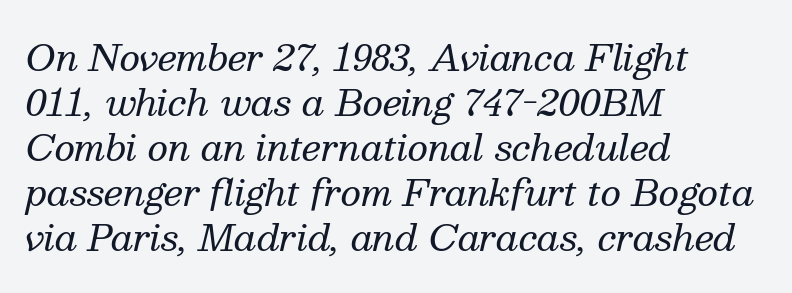
{"serif": "yes", "italic": "yes", "lean": "right", "slant_degrees": 13, "bold": "no", "weight": "regular", "width": "normal", "stroke_contrast": "medium", "x_height": "medium", "monospaced": "no", "underline": "no", "align": "left", "line_spacing": "normal", "line_spacing_ratio": 1.25, "letter_spacing": "normal", "letter_spacing_em": 0.0, "glyph_px": 36}
